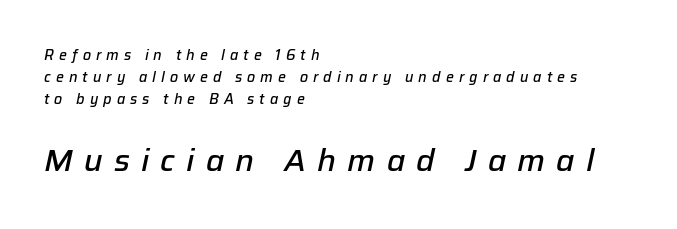
Reading down the block, your eye returns to a fixed left position each line. The lower block of text is set noticeably larger than the block above it. The glyphs look as if they've been sheared to an angle. A typesetter would call this heavily tracked-out type. Line spacing here is normal.
